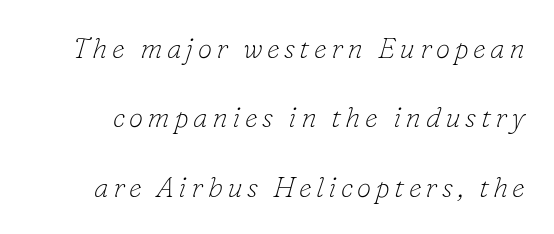
{"serif": "yes", "italic": "yes", "lean": "right", "slant_degrees": 16, "bold": "no", "weight": "thin", "width": "normal", "stroke_contrast": "low", "x_height": "small", "monospaced": "no", "underline": "no", "line_spacing": "loose", "line_spacing_ratio": 2.39, "glyph_px": 29}
